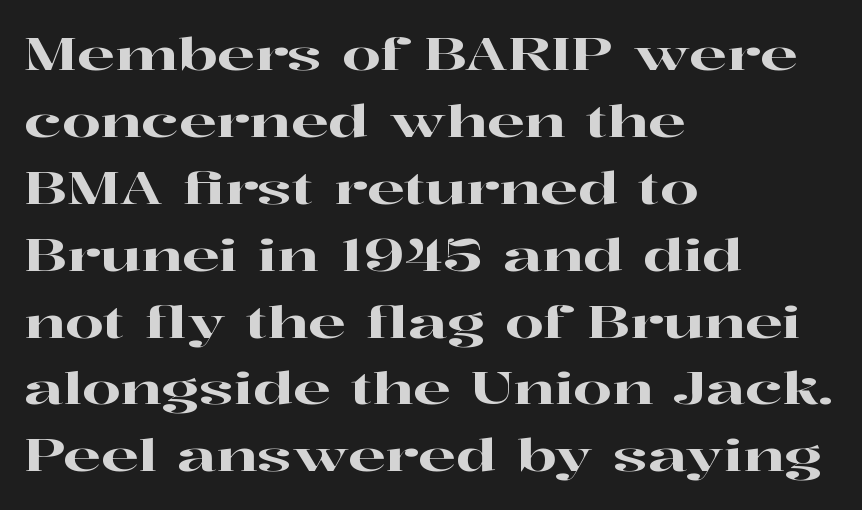
The image shows 44 px wide serif type, upright; set left-aligned, normal line spacing (1.52x), normal letter spacing, not underlined; high stroke contrast and a medium x-height.
